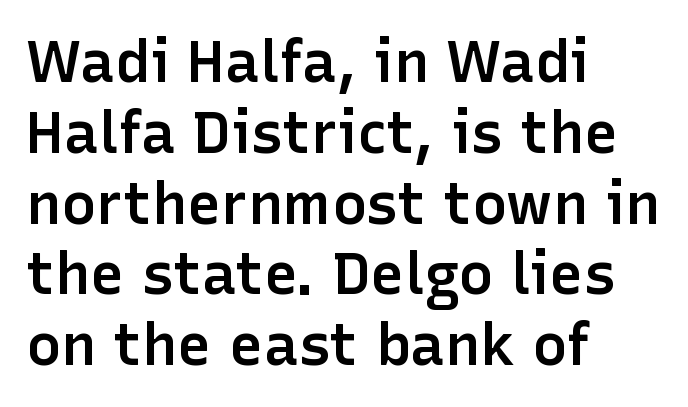
The image shows 58 px semibold sans-serif type, upright; set left-aligned, line spacing 1.22x, normal letter spacing, not underlined; low stroke contrast and a medium x-height.
